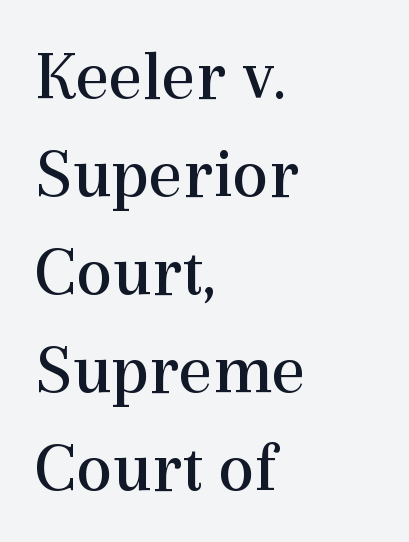
{"serif": "yes", "italic": "no", "bold": "no", "weight": "regular", "width": "normal", "x_height": "medium", "monospaced": "no", "underline": "no", "align": "left", "line_spacing": "normal", "line_spacing_ratio": 1.36, "letter_spacing": "normal", "letter_spacing_em": 0.0, "glyph_px": 72}
